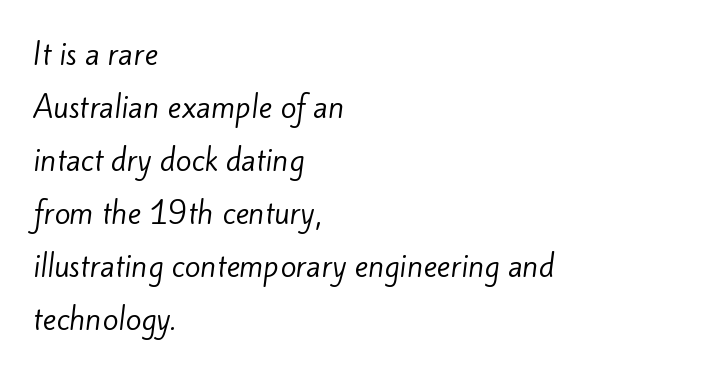
The image shows 29 px regular-weight sans-serif type; set left-aligned, line spacing 1.83x, normal letter spacing, not underlined; low stroke contrast and a small x-height.
